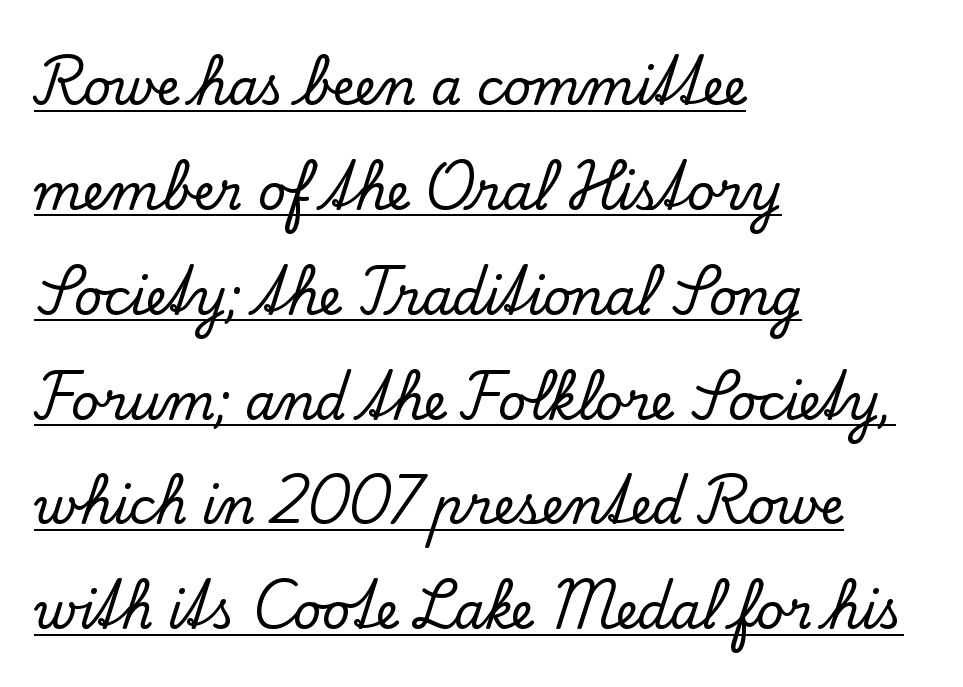
The image shows 49 px serif type; set left-aligned, loose line spacing (2.14x), normal letter spacing, underlined; low stroke contrast and a small x-height.
